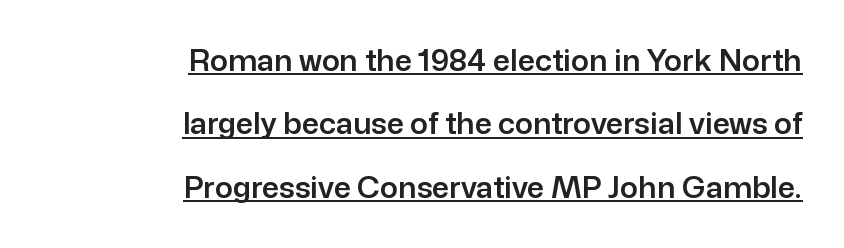
The image shows 30 px sans-serif type, upright; set right-aligned, loose line spacing (2.11x), normal letter spacing, underlined; low stroke contrast and a medium x-height.
